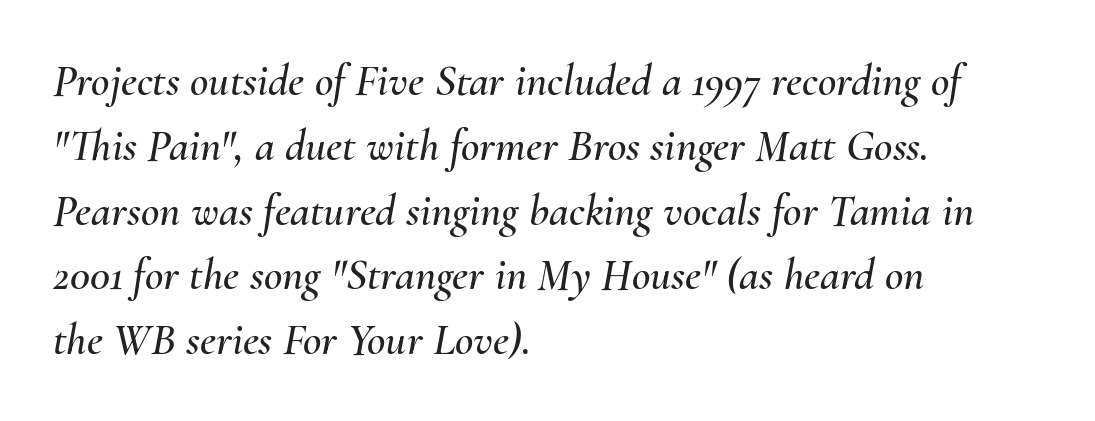
{"italic": "yes", "lean": "right", "slant_degrees": 10, "width": "normal", "stroke_contrast": "medium", "x_height": "small", "monospaced": "no", "underline": "no", "align": "left", "line_spacing": "normal", "line_spacing_ratio": 1.44, "letter_spacing": "normal", "letter_spacing_em": 0.0, "glyph_px": 45}
